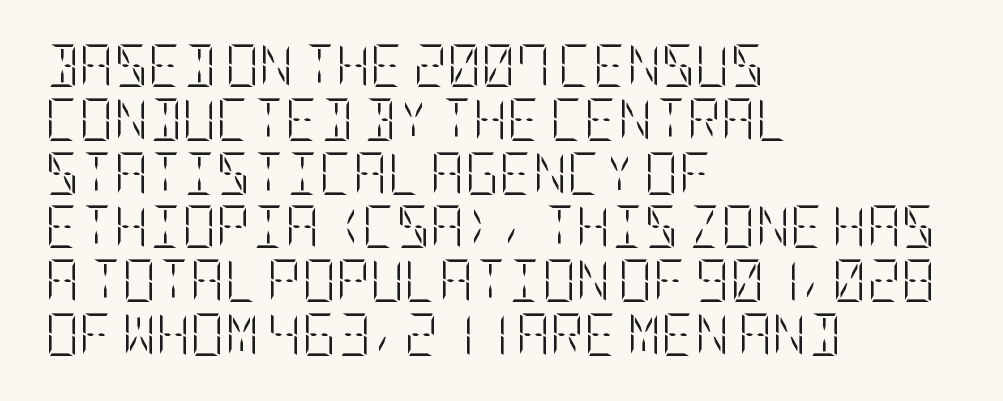
{"italic": "no", "bold": "no", "weight": "light", "width": "condensed", "stroke_contrast": "low", "x_height": "large", "underline": "no", "align": "left", "line_spacing": "normal", "line_spacing_ratio": 1.28, "letter_spacing": "normal", "letter_spacing_em": 0.0, "glyph_px": 42}
